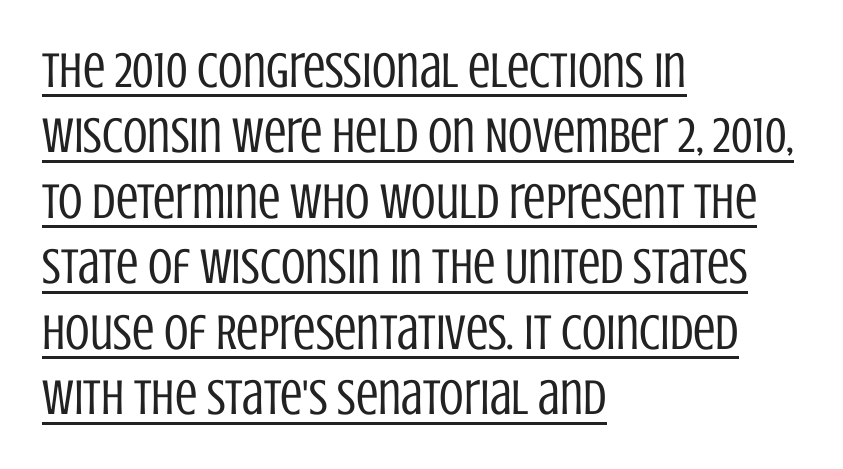
Weight: regular or lighter. The passage shown is typed in a proportional face where columns would drift. Visually the block forms a straight wall on the left and a jagged coastline on the right. The lines sit at an ordinary, default distance from one another. Emphasis is given by a line drawn under the lettering. No italicization has been applied; the sample stays upright.
